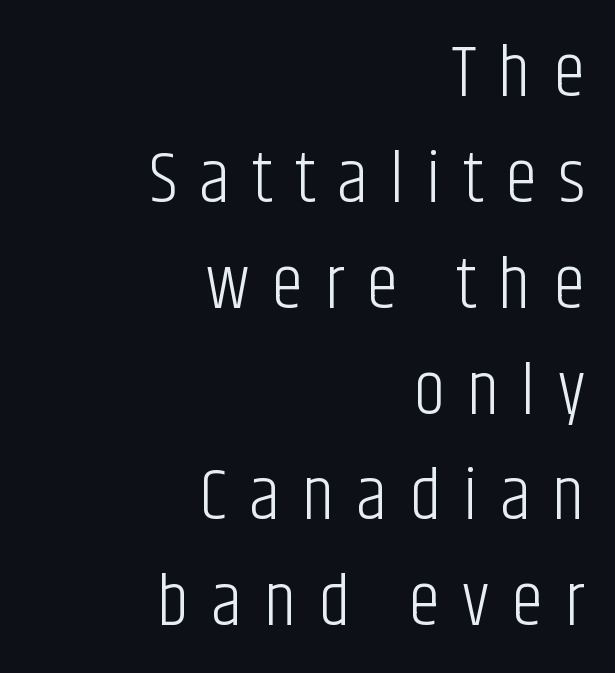
Q: Is the text bold? A: No.
Q: Is the text italic (slanted)? A: No, it is upright.
Q: Is the typeface a serif or a sans-serif typeface? A: Sans-serif.
Q: Is the text underlined? A: No.
Q: How is the paragraph aligned? A: Right-aligned.
Q: Is the spacing between letters normal or unusually wide? A: Unusually wide.
Q: Is the spacing between lines tight, normal or loose? A: Normal.
Q: Width (condensed, normal, or wide)? A: Condensed.
Q: Stroke contrast? A: Low.
Q: x-height? A: Large.
Q: Monospaced? A: No.
